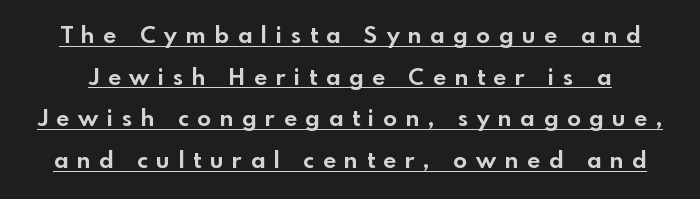
Q: Is the text bold? A: Yes.
Q: Is the text italic (slanted)? A: No, it is upright.
Q: Is the text underlined? A: Yes.
Q: Is the spacing between letters normal or unusually wide? A: Unusually wide.
